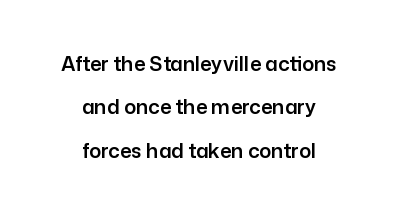
Q: Is the text italic (slanted)? A: No, it is upright.
Q: Is the text underlined? A: No.
Q: How is the paragraph aligned? A: Centered.
Q: Is the spacing between letters normal or unusually wide? A: Normal.
Q: Is the spacing between lines tight, normal or loose? A: Loose.
